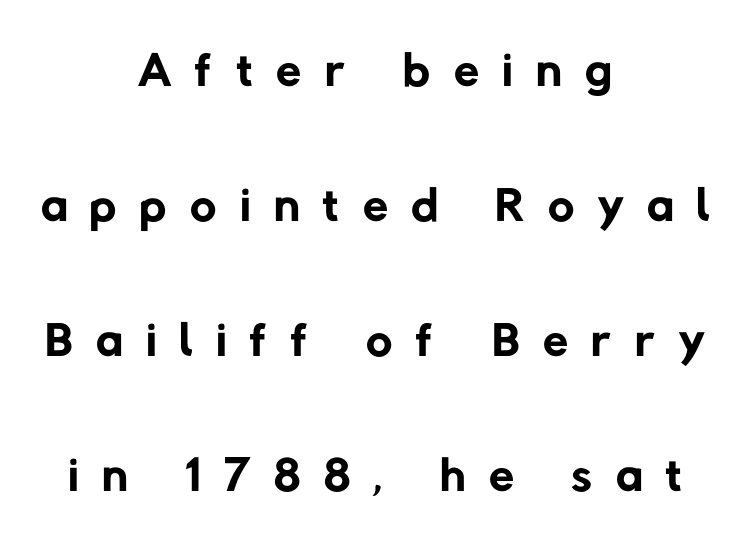
Q: Is the text bold? A: No.
Q: Is the typeface a serif or a sans-serif typeface? A: Sans-serif.
Q: Is the text underlined? A: No.
Q: How is the paragraph aligned? A: Centered.
Q: Is the spacing between letters normal or unusually wide? A: Unusually wide.
Q: Width (condensed, normal, or wide)? A: Normal.
Q: Stroke contrast? A: Low.
Q: x-height? A: Medium.
Q: Monospaced? A: No.
